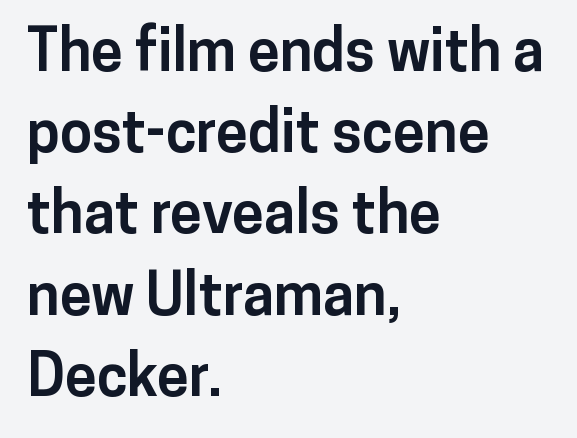
A classic flush-left, rag-right setting is used for this passage. This rendering employs a face without finishing strokes, i.e., a sans-serif. Just letters on the line, the space beneath them empty. Here the designer chose a conventional face with non-uniform glyph widths. Designer's note — italics off, roman on.
